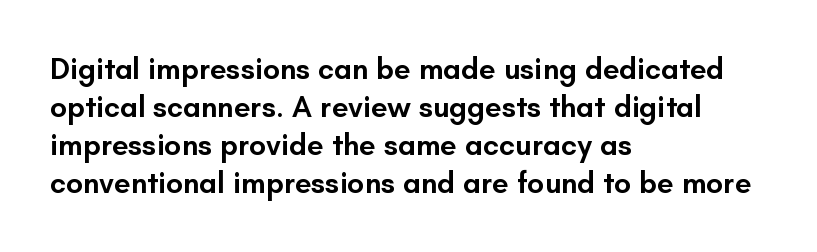
Q: Is the text bold? A: Semi-bold.
Q: Is the text italic (slanted)? A: No, it is upright.
Q: Is the typeface a serif or a sans-serif typeface? A: Sans-serif.
Q: Is the text underlined? A: No.
Q: How is the paragraph aligned? A: Left-aligned.
Q: Is the spacing between letters normal or unusually wide? A: Normal.
Q: Is the spacing between lines tight, normal or loose? A: Normal.
Q: Width (condensed, normal, or wide)? A: Normal.
Q: Stroke contrast? A: Low.
Q: x-height? A: Small.
Q: Monospaced? A: No.
